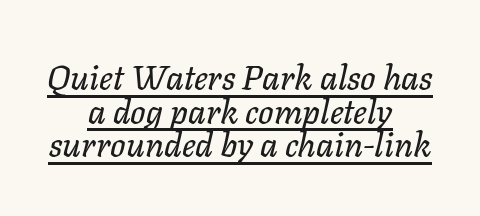
The image shows 34 px text type, italic (leaning right); set centered, tight line spacing (0.99x), normal letter spacing, underlined; low stroke contrast and a medium x-height.
